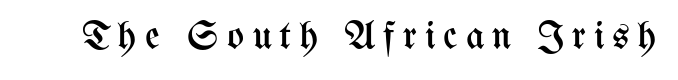
The image shows 40 px regular-weight, condensed type, upright; set unusually wide letter spacing (+0.2 em), not underlined; medium stroke contrast and a medium x-height.
